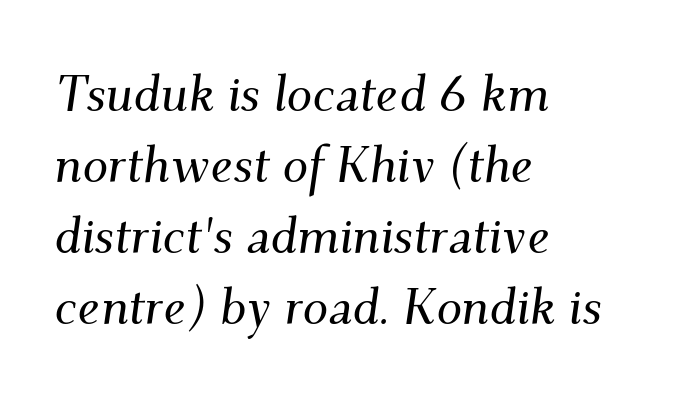
The image shows 51 px serif type, italic (leaning right); set left-aligned, normal line spacing (1.39x), normal letter spacing, not underlined; medium stroke contrast and a small x-height.
